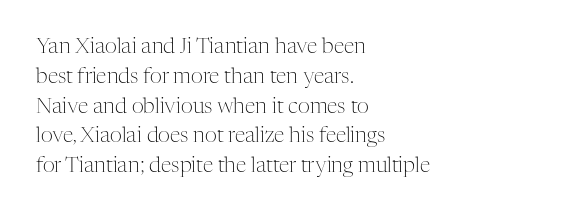
Q: Is the text bold? A: No.
Q: Is the text italic (slanted)? A: No, it is upright.
Q: Is the text underlined? A: No.
Q: How is the paragraph aligned? A: Left-aligned.
Q: Is the spacing between letters normal or unusually wide? A: Normal.
Q: Is the spacing between lines tight, normal or loose? A: Normal.
